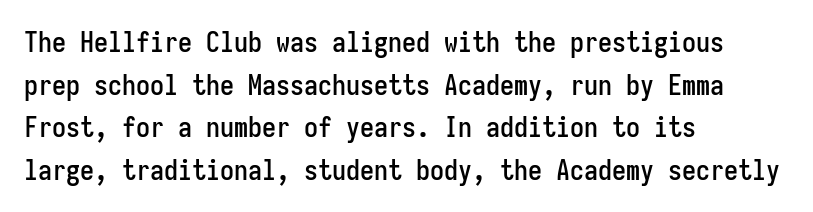
{"serif": "no", "italic": "no", "width": "condensed", "stroke_contrast": "low", "x_height": "medium", "monospaced": "yes", "underline": "no", "align": "left", "line_spacing": "normal", "line_spacing_ratio": 1.52, "letter_spacing": "normal", "letter_spacing_em": 0.0, "glyph_px": 28}
